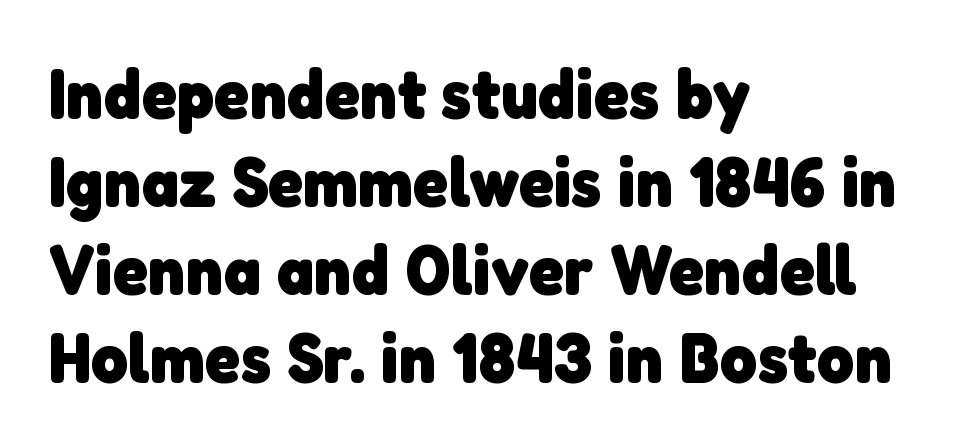
Q: Is the text bold? A: Yes.
Q: Is the typeface a serif or a sans-serif typeface? A: Sans-serif.
Q: Is the text underlined? A: No.
Q: How is the paragraph aligned? A: Left-aligned.
Q: Is the spacing between letters normal or unusually wide? A: Normal.
Q: Width (condensed, normal, or wide)? A: Normal.
Q: Stroke contrast? A: Low.
Q: x-height? A: Medium.
Q: Monospaced? A: No.
